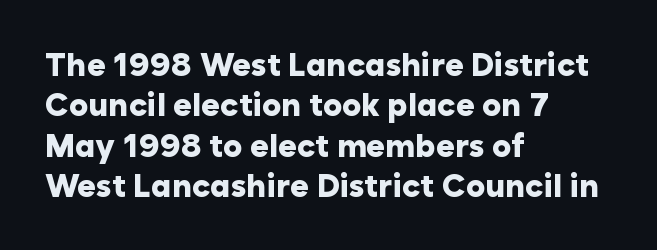
The image shows 32 px heavy sans-serif type, upright; set left-aligned, normal line spacing (1.26x), normal letter spacing, not underlined; low stroke contrast and a medium x-height.
